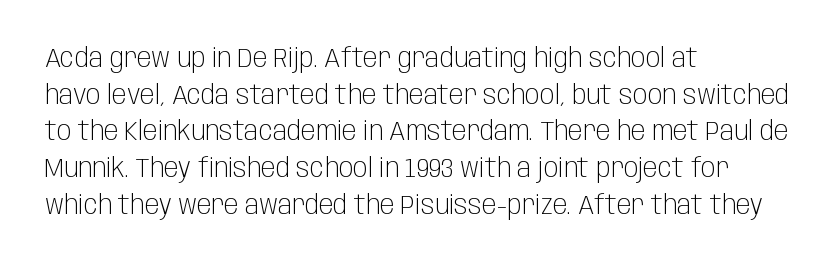
{"italic": "no", "bold": "no", "underline": "no", "align": "left", "line_spacing": "normal", "line_spacing_ratio": 1.36, "letter_spacing": "normal", "letter_spacing_em": 0.0, "glyph_px": 27}
